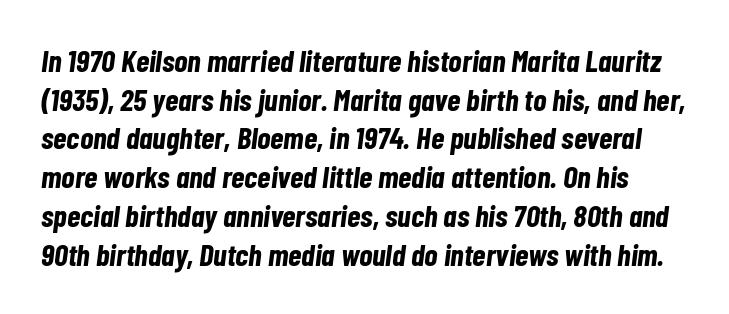
The axis of the letterforms is tilted away from vertical. Character widths vary here, with narrow letters taking less room than wide ones. The line-height multiplier appears to be the usual default. Students, this is bold: see how much ink each stroke carries. A clean baseline with only descenders dipping below it. You could call the tracking neutral — neither tight nor loose.
